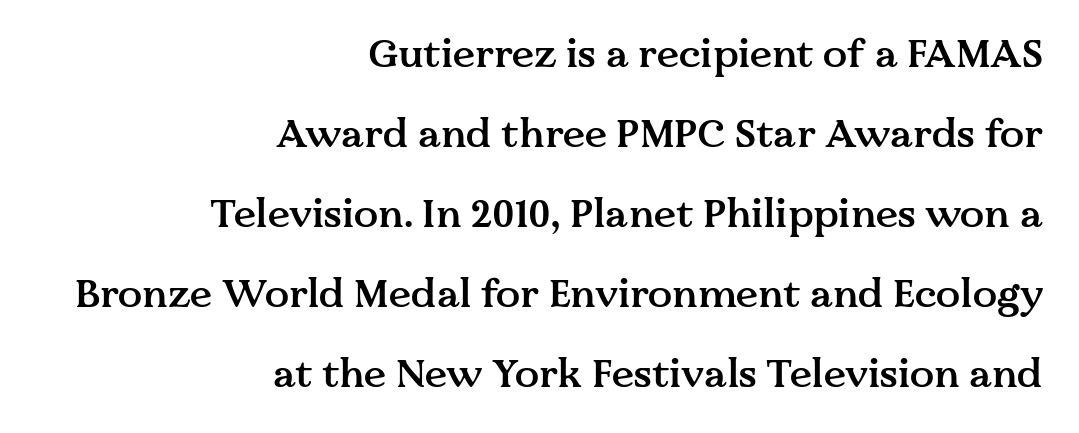
Whoever set this chose breathing room over compactness in the vertical rhythm. The rendering keeps characters at their native spacing. The specimen omits any rule beneath the text block's lines. Every row of glyphs terminates at an identical x-position on the right. No italicization has been applied; the sample stays upright. Slightly chunky letters — semibold, I'd say, not full bold.
